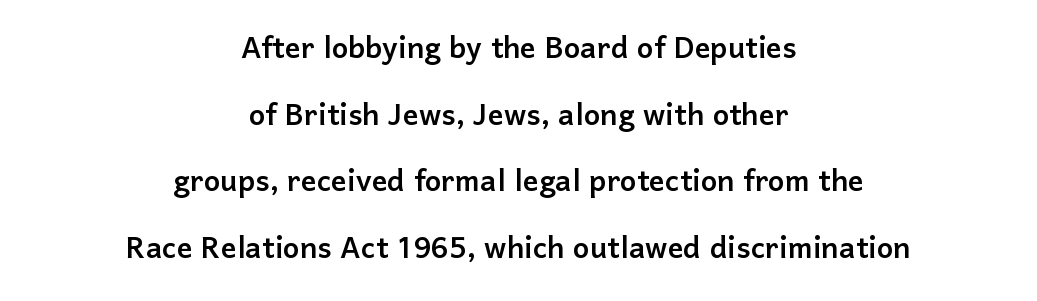
Q: Is the text italic (slanted)? A: No, it is upright.
Q: Is the typeface a serif or a sans-serif typeface? A: Sans-serif.
Q: Is the text underlined? A: No.
Q: How is the paragraph aligned? A: Centered.
Q: Is the spacing between letters normal or unusually wide? A: Normal.
Q: Width (condensed, normal, or wide)? A: Normal.
Q: Stroke contrast? A: Low.
Q: x-height? A: Medium.
Q: Monospaced? A: No.
